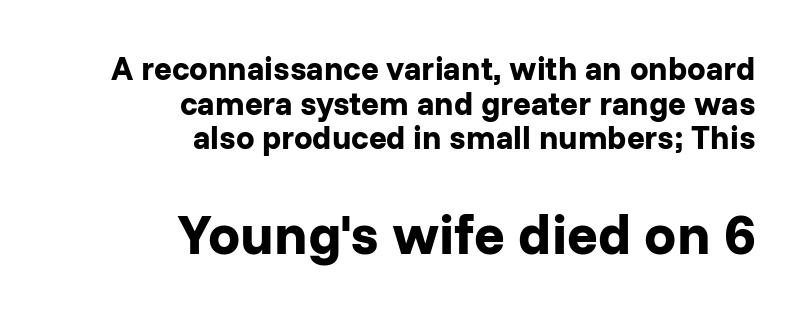
These lines keep a tight, regular rhythm from letter to letter. Each glyph is drawn with heavy, bold strokes. It's the straight-up-and-down kind of type. The lines are quadded right. Visually, the bottom section dominates because its glyphs are scaled up.
